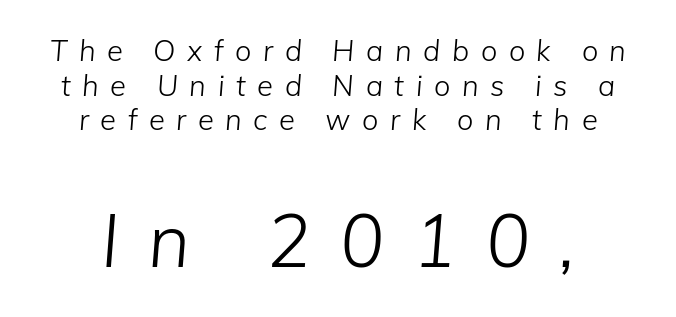
Q: Is the text bold? A: No.
Q: Is the text italic (slanted)? A: Yes, it leans right by about 5 degrees.
Q: Is the text underlined? A: No.
Q: How is the paragraph aligned? A: Centered.
Q: Is the spacing between letters normal or unusually wide? A: Unusually wide.
Q: Which block of text is set in a larger size, the first (top) or the second (bottom)? A: The second (bottom) one.
Q: Width (condensed, normal, or wide)? A: Normal.
Q: Stroke contrast? A: Low.
Q: x-height? A: Medium.
Q: Monospaced? A: No.
